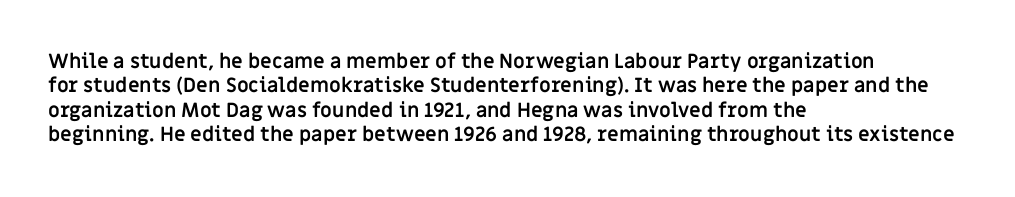
{"italic": "no", "bold": "yes", "underline": "no", "align": "left", "line_spacing_ratio": 1.22, "letter_spacing": "normal", "letter_spacing_em": 0.0, "glyph_px": 20}
